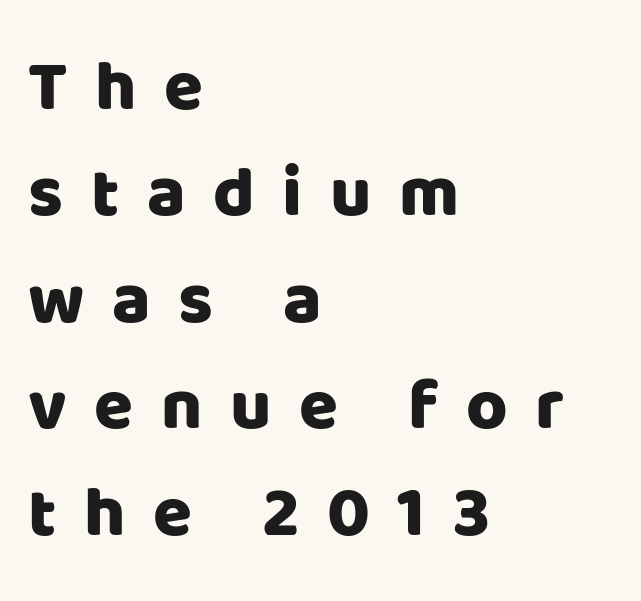
Q: Is the text italic (slanted)? A: No, it is upright.
Q: Is the typeface a serif or a sans-serif typeface? A: Sans-serif.
Q: Is the text underlined? A: No.
Q: How is the paragraph aligned? A: Left-aligned.
Q: Is the spacing between letters normal or unusually wide? A: Unusually wide.
Q: Is the spacing between lines tight, normal or loose? A: Normal.
Q: Width (condensed, normal, or wide)? A: Normal.
Q: Stroke contrast? A: Low.
Q: x-height? A: Large.
Q: Monospaced? A: No.
